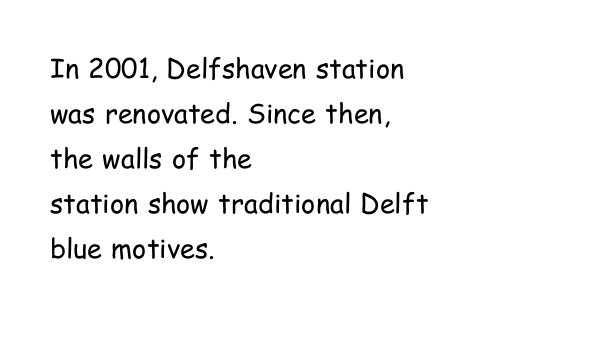
The image shows 27 px text type, upright; set left-aligned, normal line spacing (1.67x), normal letter spacing, not underlined.
